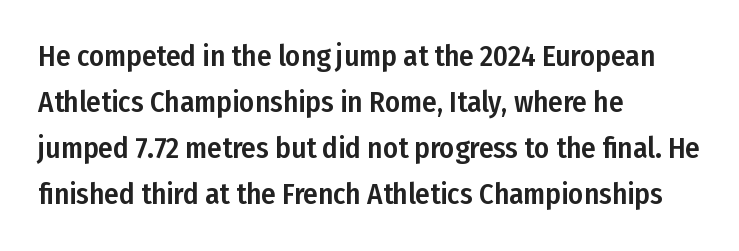
Letter spacing: default. Rule under the text: the space is simply empty. A typesetter would mark this as roman, not italic. Do the characters align in a grid? No, the font is proportional.
